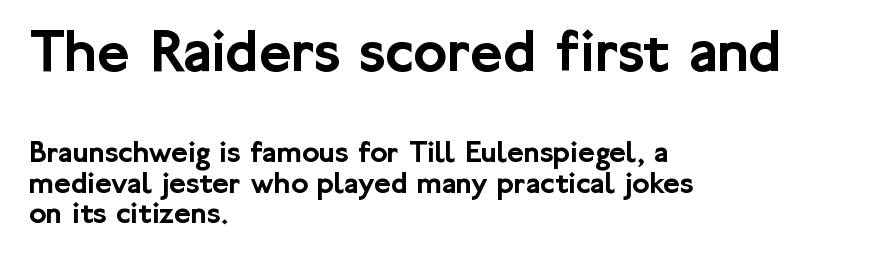
{"serif": "no", "italic": "no", "width": "normal", "stroke_contrast": "low", "x_height": "medium", "monospaced": "no", "underline": "no", "align": "left", "line_spacing": "tight", "line_spacing_ratio": 0.96, "letter_spacing": "normal", "letter_spacing_em": 0.0, "larger_block": "first", "size_ratio": 1.97, "glyph_px": 63}
